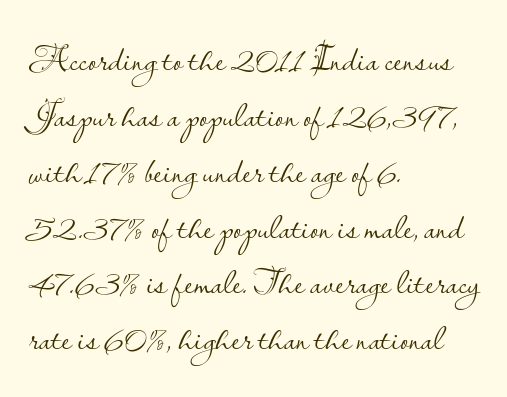
{"serif": "no", "bold": "no", "weight": "light", "width": "normal", "stroke_contrast": "low", "x_height": "small", "monospaced": "no", "underline": "no", "align": "left", "line_spacing": "normal", "line_spacing_ratio": 1.47, "letter_spacing": "normal", "letter_spacing_em": 0.0, "glyph_px": 38}
